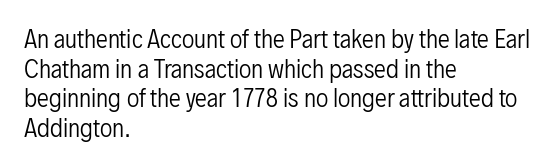
{"italic": "no", "bold": "no", "underline": "no", "align": "left", "line_spacing_ratio": 1.23, "letter_spacing": "normal", "letter_spacing_em": 0.0, "glyph_px": 24}
